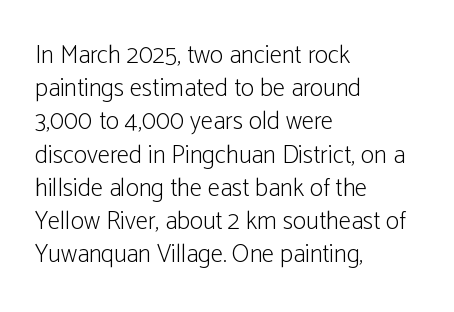
The image shows 25 px text type, upright; set left-aligned, normal line spacing (1.33x), normal letter spacing, not underlined.
